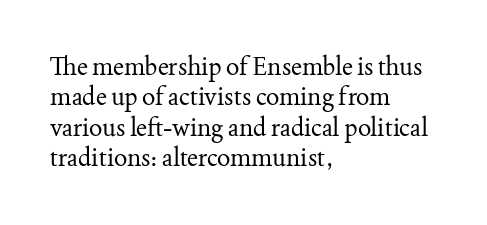
The image shows 25 px text type, upright; set left-aligned, line spacing 1.22x, normal letter spacing, not underlined.
